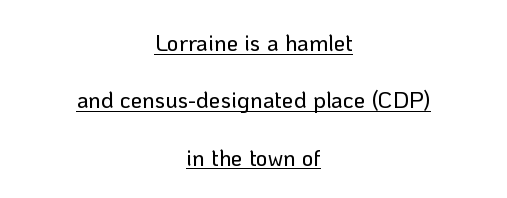
Nothing unusual about the tracking: characters are spaced as the font intends. One-word summary of the alignment: center. The block of text is sparse from top to bottom, with ample space between rows. In designer terms, the underline attribute is active on this setting.
